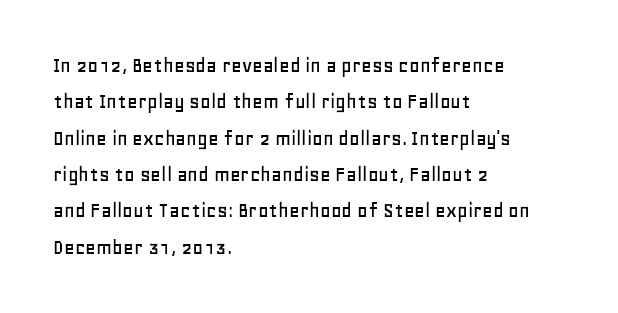
{"italic": "no", "underline": "no", "align": "left", "line_spacing": "normal", "line_spacing_ratio": 1.58, "letter_spacing": "normal", "letter_spacing_em": 0.0, "glyph_px": 23}
